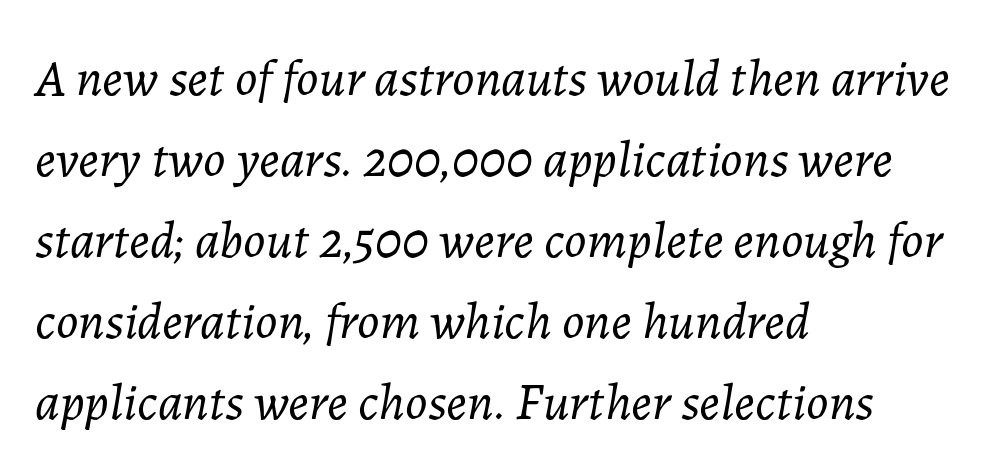
The image shows 52 px light type, italic (leaning right); set left-aligned, normal line spacing (1.56x), normal letter spacing, not underlined; low stroke contrast and a medium x-height.
